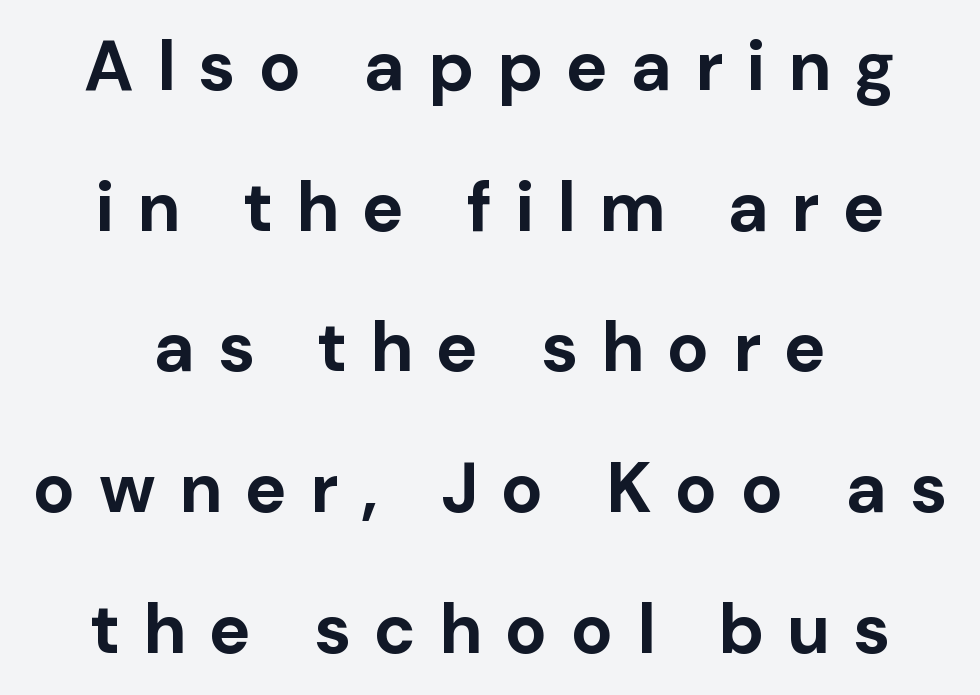
The area under the type is left untouched. These lines are rendered in a variable-pitch font. The vertical gap from one line to the next is large. The line texture is sparse and dotted thanks to wide tracking.
